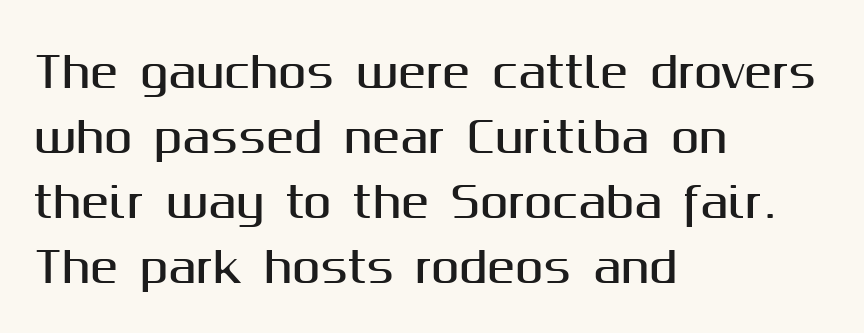
{"serif": "no", "italic": "no", "width": "normal", "stroke_contrast": "medium", "x_height": "medium", "monospaced": "no", "underline": "no", "align": "left", "line_spacing": "normal", "line_spacing_ratio": 1.55, "letter_spacing": "normal", "letter_spacing_em": 0.0, "glyph_px": 42}
